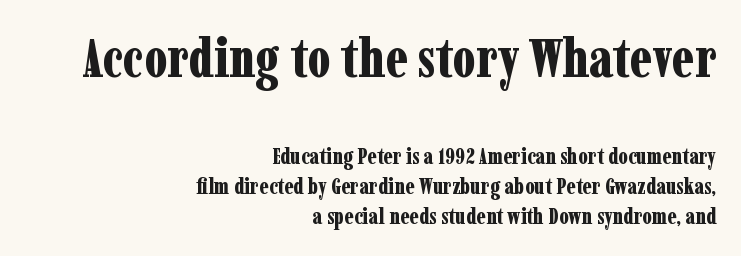
Q: Is the text bold? A: Yes.
Q: Is the text italic (slanted)? A: No, it is upright.
Q: Is the typeface a serif or a sans-serif typeface? A: Serif.
Q: Is the text underlined? A: No.
Q: How is the paragraph aligned? A: Right-aligned.
Q: Is the spacing between letters normal or unusually wide? A: Normal.
Q: Is the spacing between lines tight, normal or loose? A: Normal.
Q: Which block of text is set in a larger size, the first (top) or the second (bottom)? A: The first (top) one.
Q: Width (condensed, normal, or wide)? A: Condensed.
Q: Stroke contrast? A: Low.
Q: x-height? A: Medium.
Q: Monospaced? A: No.
